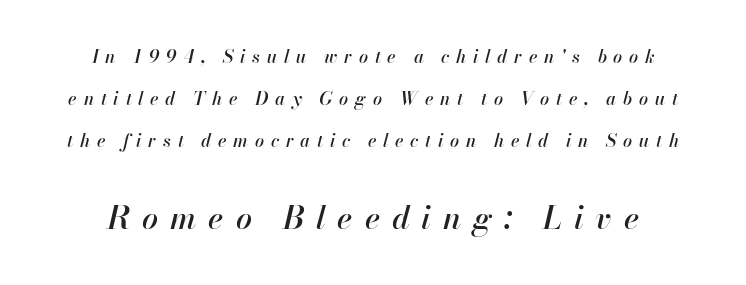
Q: Is the text italic (slanted)? A: Yes, it leans right by about 13 degrees.
Q: Is the text underlined? A: No.
Q: How is the paragraph aligned? A: Centered.
Q: Is the spacing between letters normal or unusually wide? A: Unusually wide.
Q: Is the spacing between lines tight, normal or loose? A: Loose.
Q: Which block of text is set in a larger size, the first (top) or the second (bottom)? A: The second (bottom) one.
Q: Width (condensed, normal, or wide)? A: Normal.
Q: Stroke contrast? A: High.
Q: x-height? A: Small.
Q: Monospaced? A: No.
